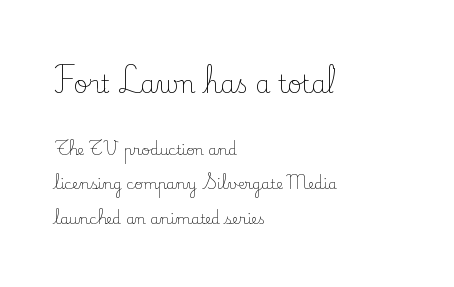
Q: Is the text bold? A: No.
Q: Is the text italic (slanted)? A: No, it is upright.
Q: Is the text underlined? A: No.
Q: How is the paragraph aligned? A: Left-aligned.
Q: Is the spacing between letters normal or unusually wide? A: Normal.
Q: Is the spacing between lines tight, normal or loose? A: Loose.
Q: Which block of text is set in a larger size, the first (top) or the second (bottom)? A: The first (top) one.
